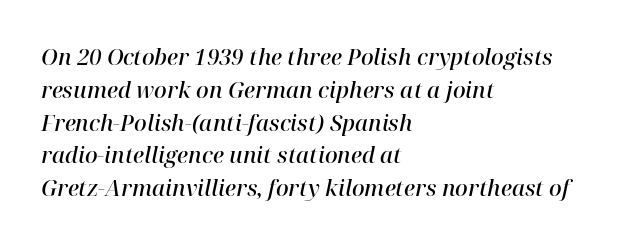
When letters slant like this, we call the style italic. Its strokes are somewhat broadened, the hallmark of semibold type. Summary of vertical rhythm: regular, with standard interline spacing. Words float on clear page, feet unadorned. The lines are quadded left.
